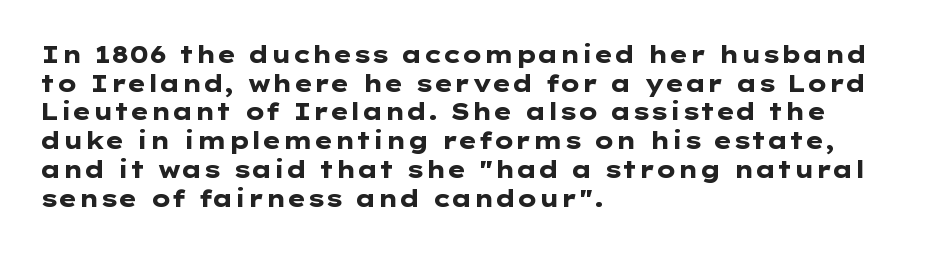
The image shows 23 px bold type, upright; set left-aligned, normal line spacing (1.25x), normal letter spacing, not underlined.
